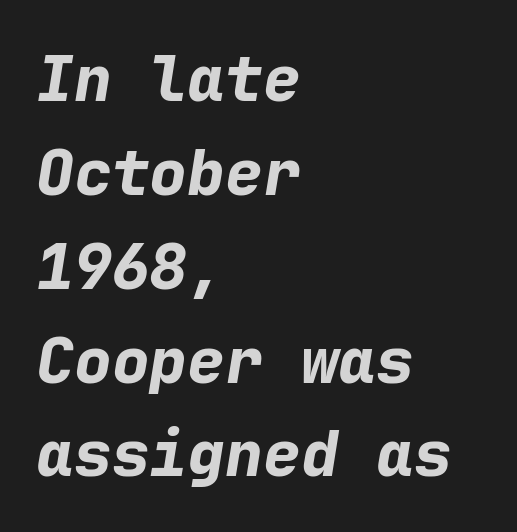
The strokes are fattened all the way to bold. The setting favours the left margin, as ordinary paragraphs usually do. The strip under each line holds only bare page. Does extra space separate the letters? No, they use regular spacing. Baseline-to-baseline distance is the conventional proportion of letter height. The letters march in equal steps, a hallmark of fixed-pitch type.
